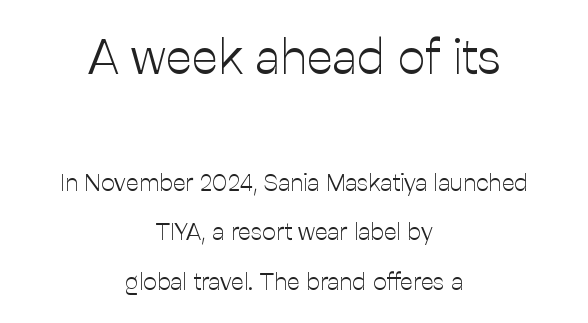
The image shows 49 px light sans-serif type, upright; set centered, loose line spacing (2.07x), normal letter spacing, not underlined; the first (top) block is 2.04x larger; low stroke contrast and a medium x-height.
